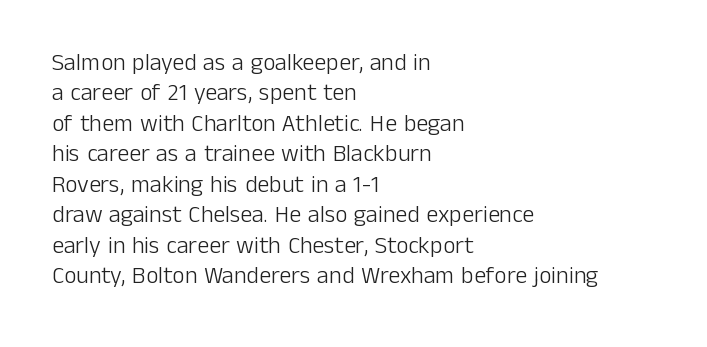
The type sits square on the baseline with zero lean. Only glyphs here, with clear space below each row. This sample is left-justified, so line endings fall wherever the words run out. Nothing unusual about the tracking: characters are spaced as the font intends. No extra ink here — the face is not bold.
